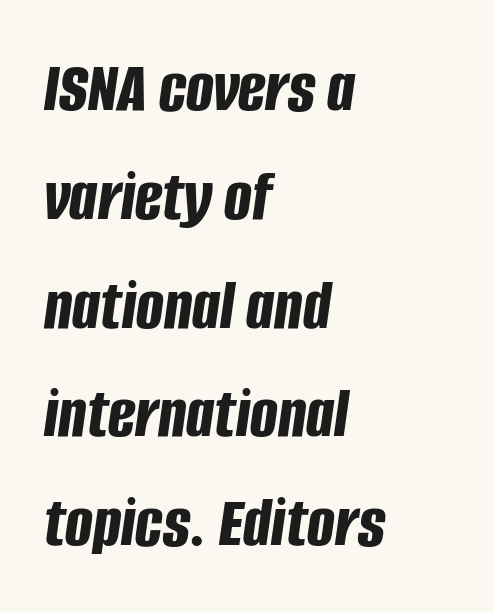
{"italic": "yes", "lean": "right", "slant_degrees": 8, "bold": "yes", "weight": "bold", "width": "condensed", "stroke_contrast": "low", "x_height": "large", "monospaced": "no", "underline": "no", "align": "left", "line_spacing": "normal", "line_spacing_ratio": 1.49, "letter_spacing": "normal", "letter_spacing_em": 0.0, "glyph_px": 73}
